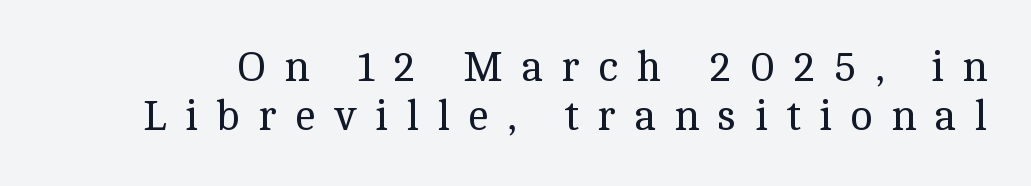
Old-style or modern, the face here clearly has serifs. The string is rendered with underlining switched off. Look at the tracking — it's clearly loosened, letters drifting apart. You could not count columns in this text — the font is proportionally spaced. The axis of the letterforms is exactly vertical.
